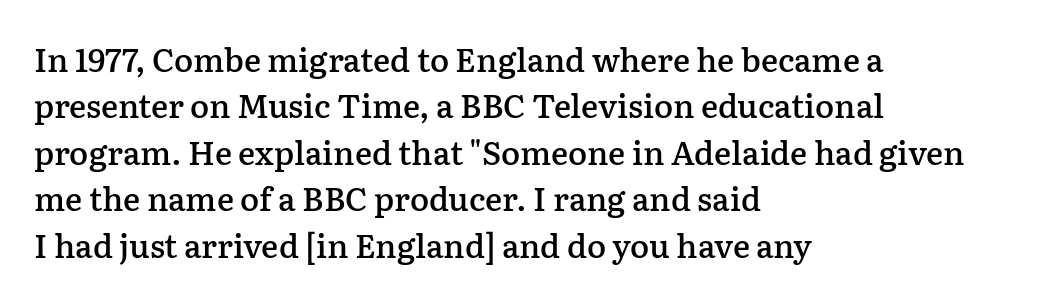
{"serif": "yes", "italic": "no", "bold": "semi", "weight": "semibold", "width": "normal", "stroke_contrast": "low", "x_height": "medium", "monospaced": "no", "underline": "no", "align": "left", "line_spacing": "normal", "line_spacing_ratio": 1.45, "letter_spacing": "normal", "letter_spacing_em": 0.0, "glyph_px": 32}
